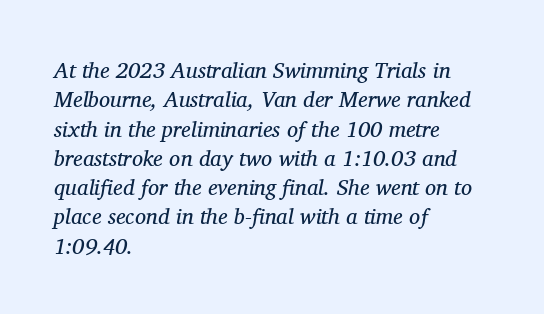
{"italic": "yes", "lean": "right", "slant_degrees": 11, "bold": "no", "underline": "no", "align": "left", "line_spacing": "normal", "line_spacing_ratio": 1.33, "letter_spacing": "normal", "letter_spacing_em": 0.0, "glyph_px": 22}
